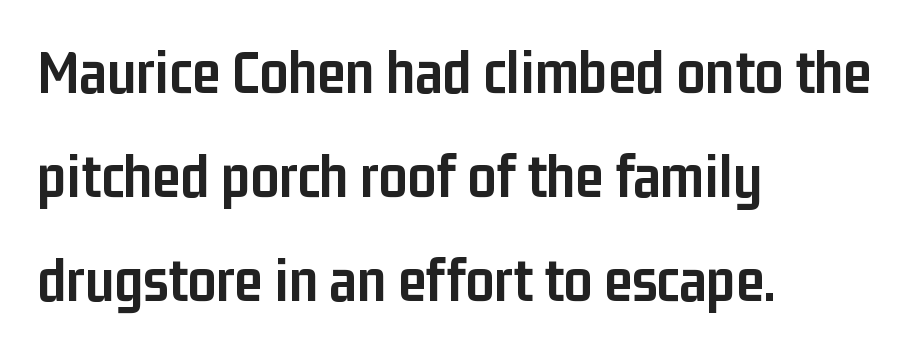
{"serif": "no", "italic": "no", "bold": "yes", "weight": "semibold", "width": "condensed", "stroke_contrast": "low", "x_height": "medium", "monospaced": "no", "underline": "no", "align": "left", "line_spacing": "normal", "line_spacing_ratio": 1.65, "letter_spacing": "normal", "letter_spacing_em": 0.0, "glyph_px": 63}
